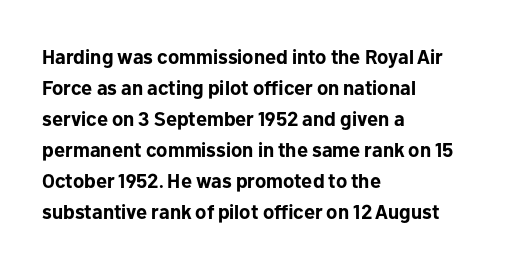
Q: Is the text bold? A: Yes.
Q: Is the text italic (slanted)? A: No, it is upright.
Q: Is the text underlined? A: No.
Q: How is the paragraph aligned? A: Left-aligned.
Q: Is the spacing between letters normal or unusually wide? A: Normal.
Q: Is the spacing between lines tight, normal or loose? A: Normal.
